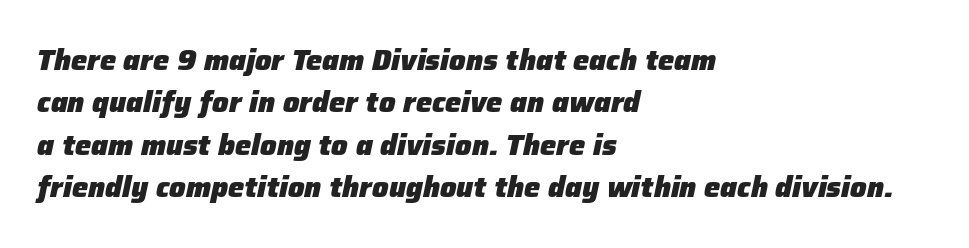
The image shows 29 px heavy type, italic (leaning right); set left-aligned, normal line spacing (1.46x), normal letter spacing, not underlined; low stroke contrast and a medium x-height.
